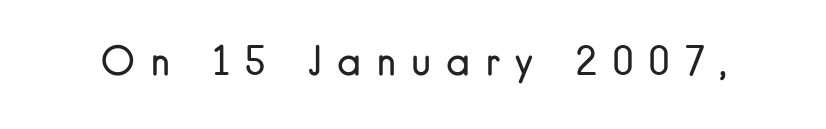
{"serif": "no", "italic": "no", "bold": "no", "weight": "regular", "width": "normal", "stroke_contrast": "low", "x_height": "small", "monospaced": "no", "underline": "no", "letter_spacing": "wide", "letter_spacing_em": 0.37, "glyph_px": 39}
